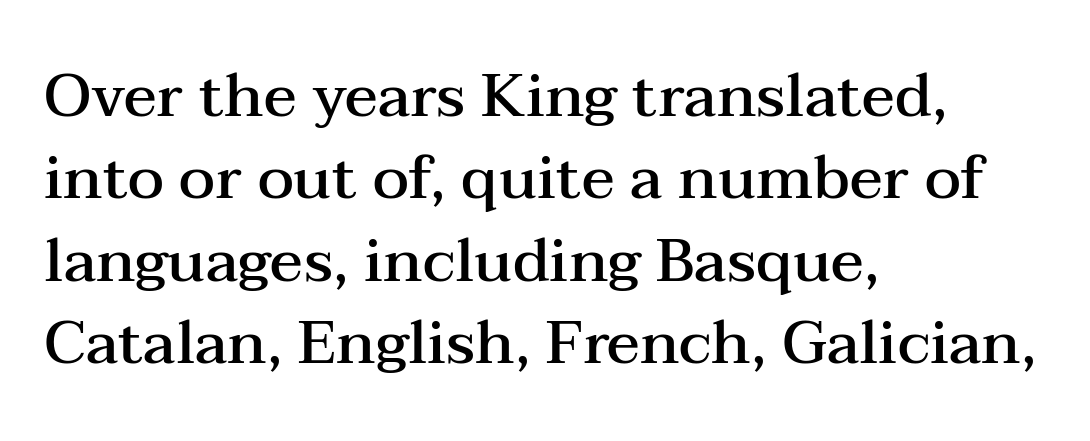
{"serif": "yes", "italic": "no", "bold": "semi", "weight": "semibold", "width": "wide", "stroke_contrast": "medium", "x_height": "medium", "monospaced": "no", "underline": "no", "align": "left", "line_spacing": "normal", "line_spacing_ratio": 1.35, "letter_spacing": "normal", "letter_spacing_em": 0.0, "glyph_px": 61}
